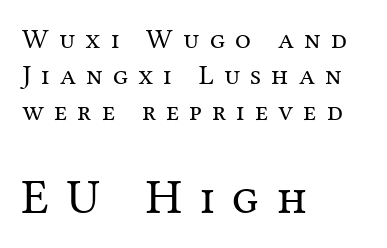
Q: Is the text bold? A: No.
Q: Is the text italic (slanted)? A: No, it is upright.
Q: Is the typeface a serif or a sans-serif typeface? A: Serif.
Q: Is the text underlined? A: No.
Q: How is the paragraph aligned? A: Left-aligned.
Q: Is the spacing between letters normal or unusually wide? A: Unusually wide.
Q: Is the spacing between lines tight, normal or loose? A: Normal.
Q: Which block of text is set in a larger size, the first (top) or the second (bottom)? A: The second (bottom) one.
Q: Width (condensed, normal, or wide)? A: Normal.
Q: Stroke contrast? A: Medium.
Q: x-height? A: Medium.
Q: Monospaced? A: No.
